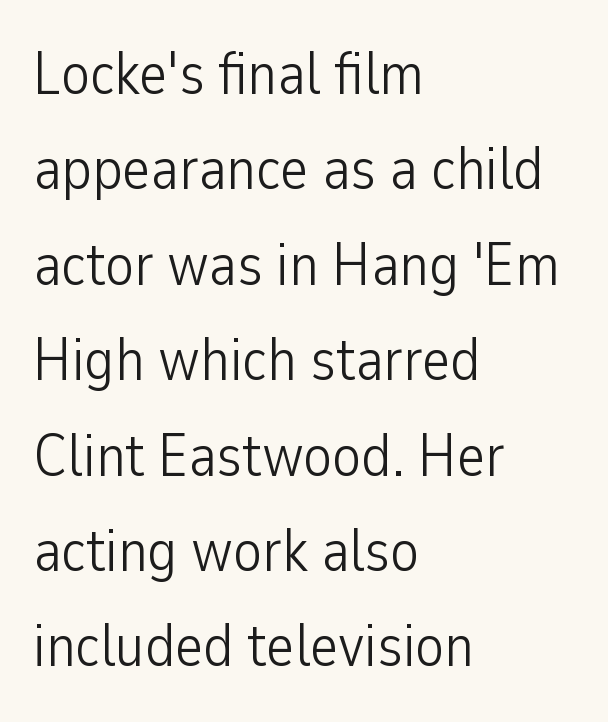
Is the type heavy? It reads as light-to-regular instead. The compositor pushed each line to the left boundary. This sample keeps an unexceptional amount of space between lines. Short note: letters normally spaced.
